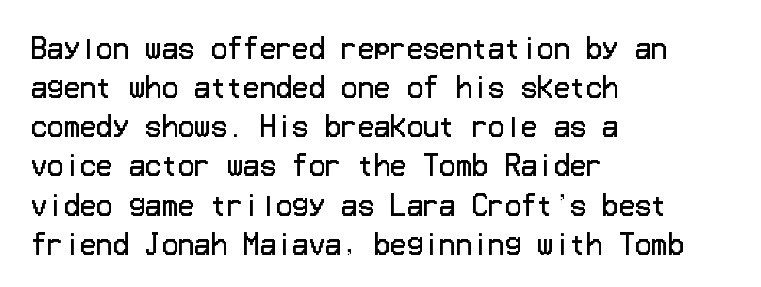
Default kerning and tracking; the words read as compact shapes. No heavy texture on the line: the type isn't bold. A roman cut, with each character standing at attention. Notice how the passage keeps a crisp vertical edge on the left only. Bare-footed words on every line.
